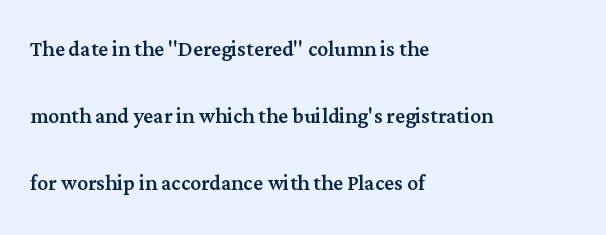
{"italic": "no", "underline": "no", "align": "left", "line_spacing": "loose", "line_spacing_ratio": 2.49, "letter_spacing": "normal", "letter_spacing_em": 0.0, "glyph_px": 27}
